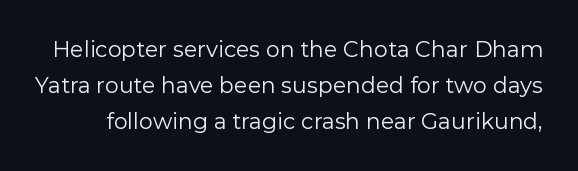
Descenders are the only things crossing below the line. Quick note: interline space is typical. Compared with typical body copy, the letter spacing here is the same. Each stroke keeps to a modest, everyday thickness or less. Ordinary non-slanted type is in use.
